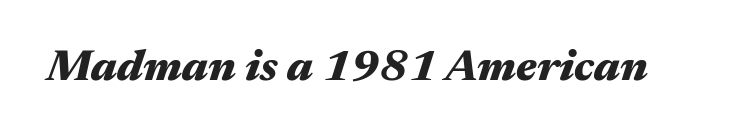
Q: Is the text bold? A: Yes.
Q: Is the text italic (slanted)? A: Yes, it leans right by about 17 degrees.
Q: Is the text underlined? A: No.
Q: Is the spacing between letters normal or unusually wide? A: Normal.
Q: Width (condensed, normal, or wide)? A: Wide.
Q: Stroke contrast? A: Medium.
Q: x-height? A: Medium.
Q: Monospaced? A: No.
